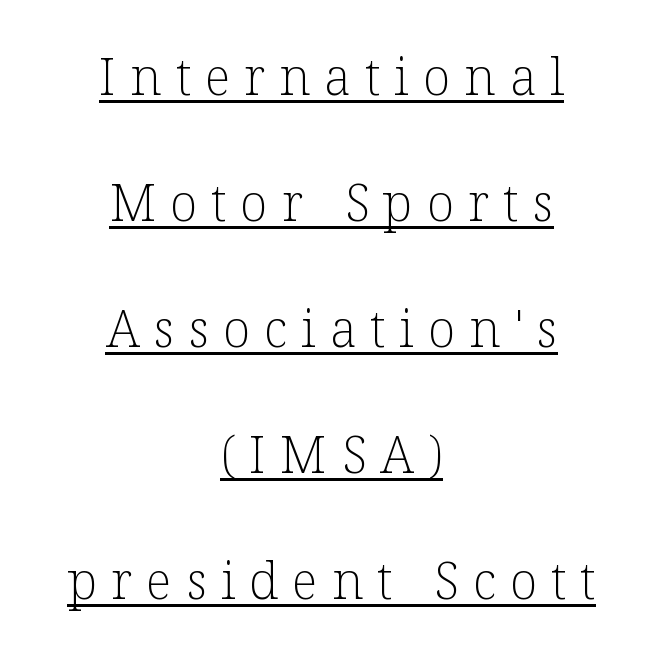
Where is the straight margin? There isn't one; the lines are centered. Vertical stems look standard width or narrower in stroke. This is roman type, the default non-slanted kind. Compared with typical paragraphs, the rows here are farther apart.
